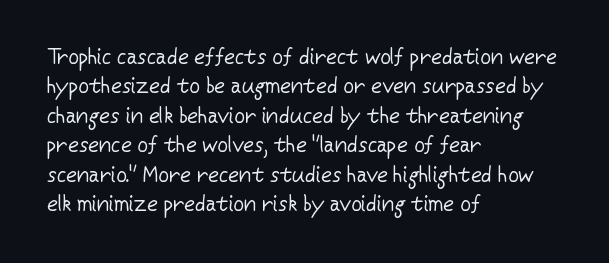
The image shows 21 px text type, upright; set left-aligned, normal line spacing (1.4x), normal letter spacing, not underlined.
